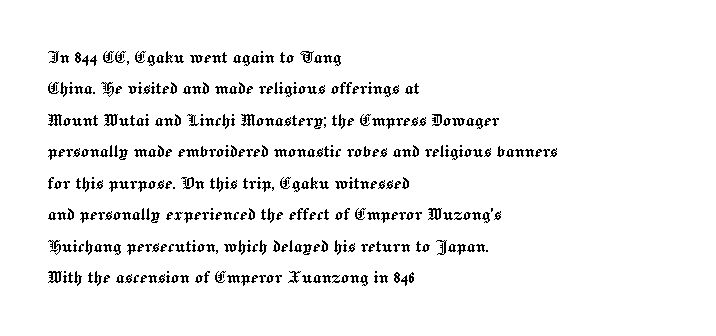
Q: Is the text italic (slanted)? A: No, it is upright.
Q: Is the text underlined? A: No.
Q: How is the paragraph aligned? A: Left-aligned.
Q: Is the spacing between letters normal or unusually wide? A: Normal.
Q: Is the spacing between lines tight, normal or loose? A: Normal.
